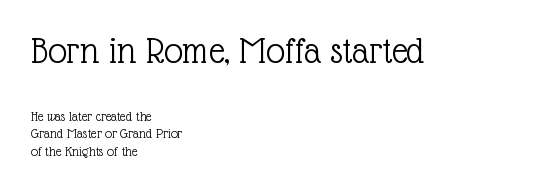
The image shows 38 px light serif type, upright; set left-aligned, normal line spacing (1.25x), normal letter spacing, not underlined; the first (top) block is 2.71x larger; a medium x-height.
